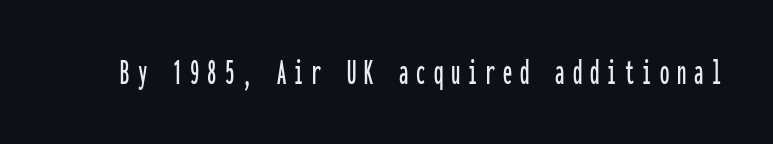
The image shows 37 px condensed sans-serif type, upright, monospaced; set unusually wide letter spacing (+0.22 em), not underlined; low stroke contrast and a medium x-height.
